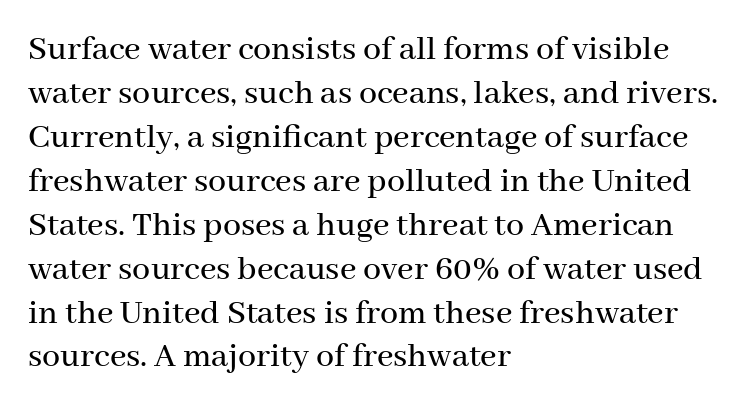
The image shows 36 px serif type, upright; set left-aligned, line spacing 1.22x, normal letter spacing, not underlined; medium stroke contrast and a medium x-height.
